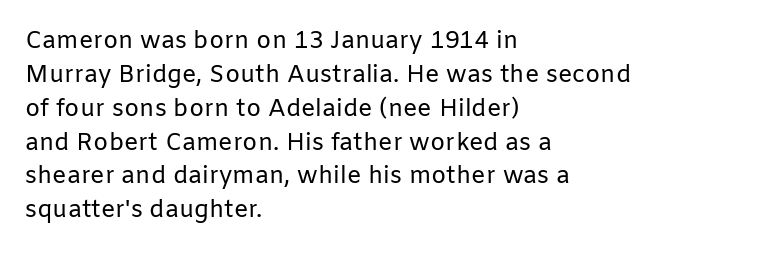
The image shows 24 px text type, upright; set left-aligned, normal line spacing (1.41x), normal letter spacing, not underlined.
